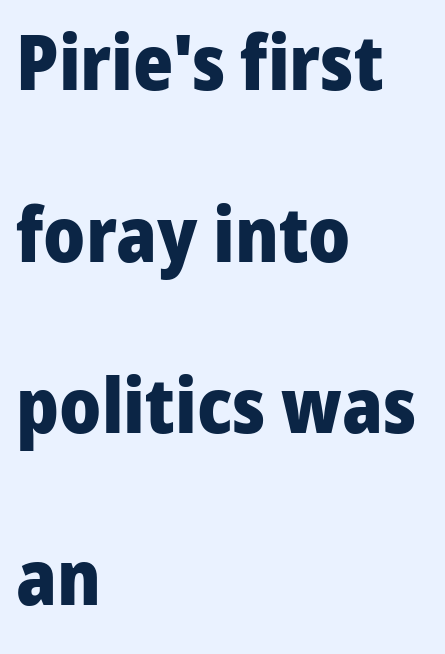
Q: Is the text bold? A: Yes.
Q: Is the text italic (slanted)? A: No, it is upright.
Q: Is the typeface a serif or a sans-serif typeface? A: Sans-serif.
Q: Is the text underlined? A: No.
Q: How is the paragraph aligned? A: Left-aligned.
Q: Is the spacing between letters normal or unusually wide? A: Normal.
Q: Is the spacing between lines tight, normal or loose? A: Loose.
Q: Width (condensed, normal, or wide)? A: Normal.
Q: Stroke contrast? A: Low.
Q: x-height? A: Medium.
Q: Monospaced? A: No.
